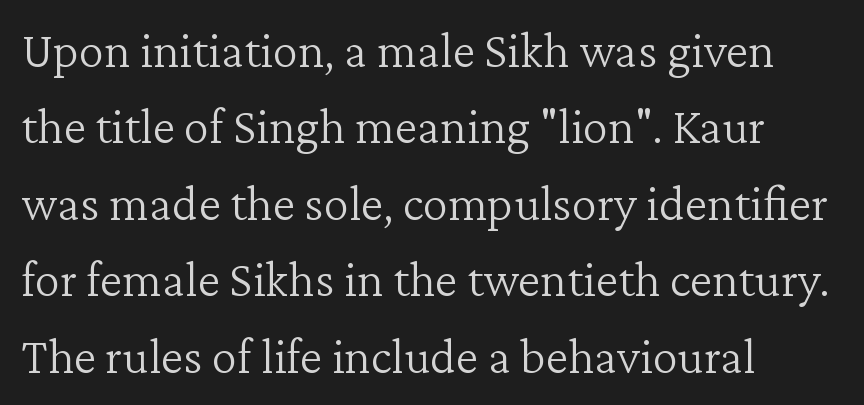
Character widths vary here, with narrow letters taking less room than wide ones. Notice how the stems are strictly vertical — no italics here. The block of text has a typical density, with ordinary space between rows. Weight class: somewhere from thin through regular.
